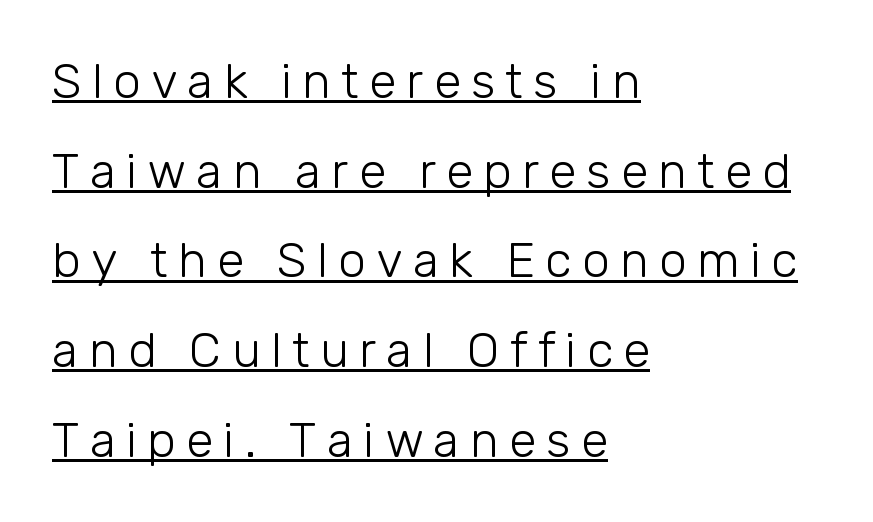
{"serif": "no", "italic": "no", "bold": "no", "weight": "light", "width": "normal", "stroke_contrast": "low", "x_height": "medium", "monospaced": "no", "underline": "yes", "align": "left", "line_spacing_ratio": 1.83, "letter_spacing": "wide", "letter_spacing_em": 0.21, "glyph_px": 49}
